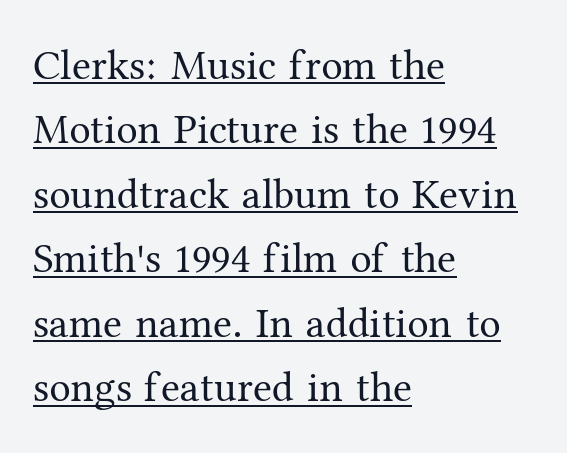
Default kerning and tracking; the words read as compact shapes. No extra ink here — the face is not bold. Think of a printed novel: that variable character pitch is what you see here. The lines in this sample share a left origin and differ only in where they stop.
